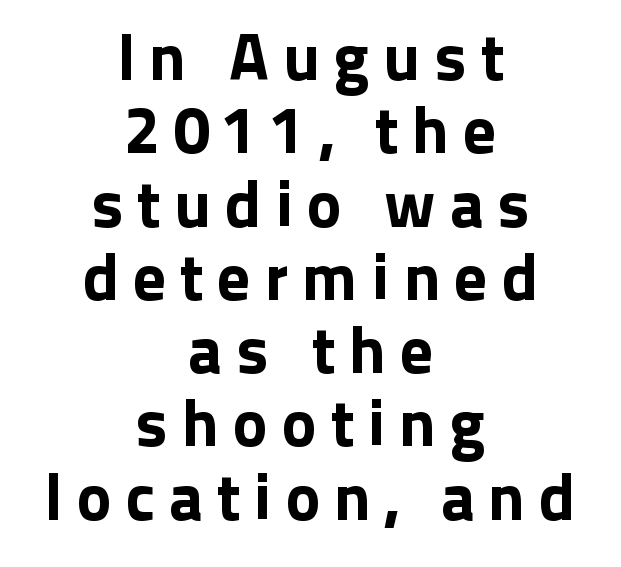
The image shows 66 px sans-serif type, upright; set centered, tight line spacing (1.11x), unusually wide letter spacing (+0.21 em), not underlined; low stroke contrast and a medium x-height.
